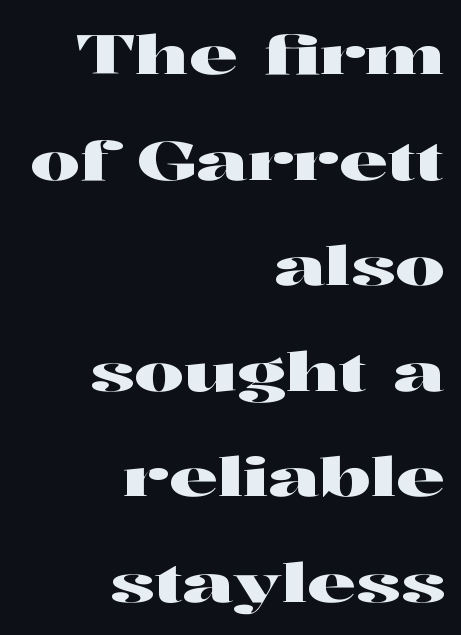
Q: Is the text italic (slanted)? A: No, it is upright.
Q: Is the typeface a serif or a sans-serif typeface? A: Serif.
Q: Is the text underlined? A: No.
Q: How is the paragraph aligned? A: Right-aligned.
Q: Is the spacing between letters normal or unusually wide? A: Normal.
Q: Is the spacing between lines tight, normal or loose? A: Loose.
Q: Width (condensed, normal, or wide)? A: Wide.
Q: Stroke contrast? A: High.
Q: x-height? A: Medium.
Q: Monospaced? A: No.
